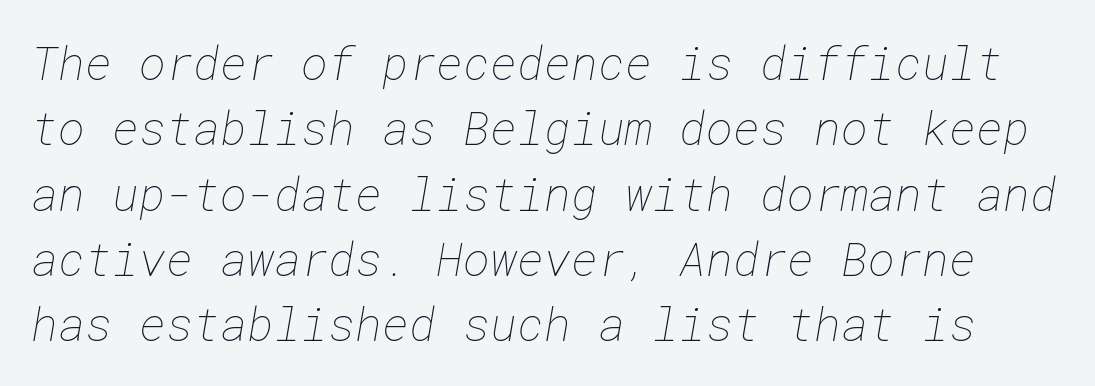
Line spacing here is normal. Glance below the letters and you will spot only blank space. This rendering leaves character spacing at its baseline value. Stems and bowls with no extra thickness — not bold.
